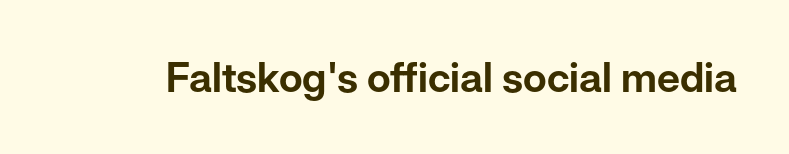
The image shows 41 px sans-serif type, upright; set normal letter spacing, not underlined; low stroke contrast and a medium x-height.
